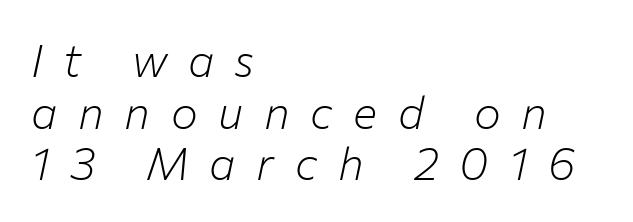
Honestly, there is no underline to notice here at all. The face looks like a standard text weight, possibly lighter. The gaps between neighbouring characters are conspicuously large. The lines are packed closely together with very little leading. One-word summary of the alignment: left. Here the designer chose a conventional face with non-uniform glyph widths.
